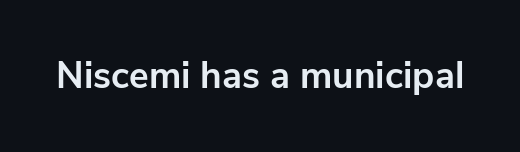
The image shows 37 px bold sans-serif type, upright; set normal letter spacing, not underlined; low stroke contrast and a medium x-height.
